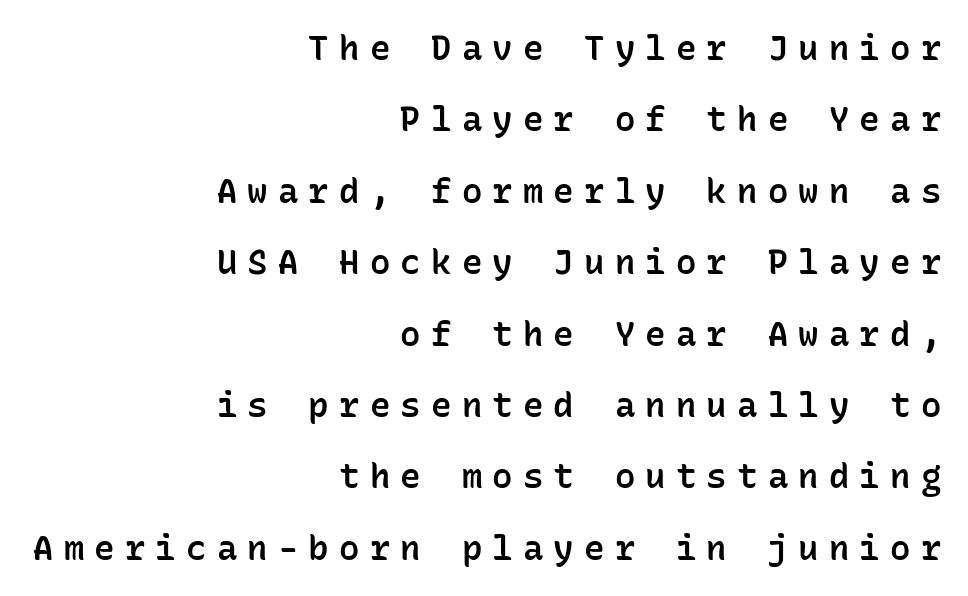
Q: Is the text bold? A: Semi-bold.
Q: Is the text italic (slanted)? A: No, it is upright.
Q: Is the typeface a serif or a sans-serif typeface? A: Sans-serif.
Q: Is the text underlined? A: No.
Q: How is the paragraph aligned? A: Right-aligned.
Q: Is the spacing between letters normal or unusually wide? A: Unusually wide.
Q: Is the spacing between lines tight, normal or loose? A: Loose.
Q: Width (condensed, normal, or wide)? A: Normal.
Q: Stroke contrast? A: Low.
Q: x-height? A: Medium.
Q: Monospaced? A: Yes.
